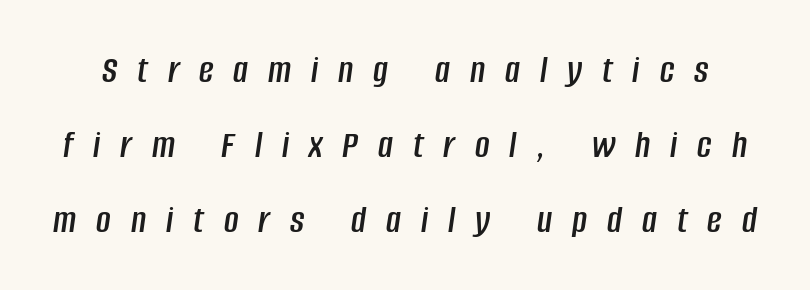
The image shows 40 px condensed type, italic (leaning right); set line spacing 1.87x, unusually wide letter spacing (+0.5 em), not underlined; low stroke contrast and a large x-height.
